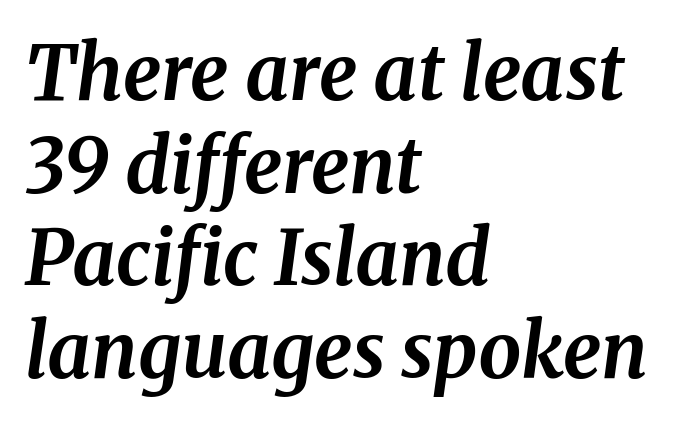
Just letters on the line, the space beneath them empty. The face used here has a pronounced slope to its letters. Line starts are locked; line ends wander. Default kerning and tracking; the words read as compact shapes.
